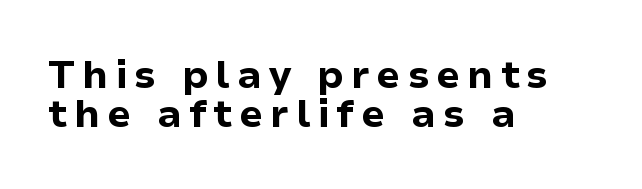
This sample is left-justified, so line endings fall wherever the words run out. One glance says dense: line gaps are narrower than usual. These lines are rendered in a variable-pitch font. The font is running at its bold setting.
